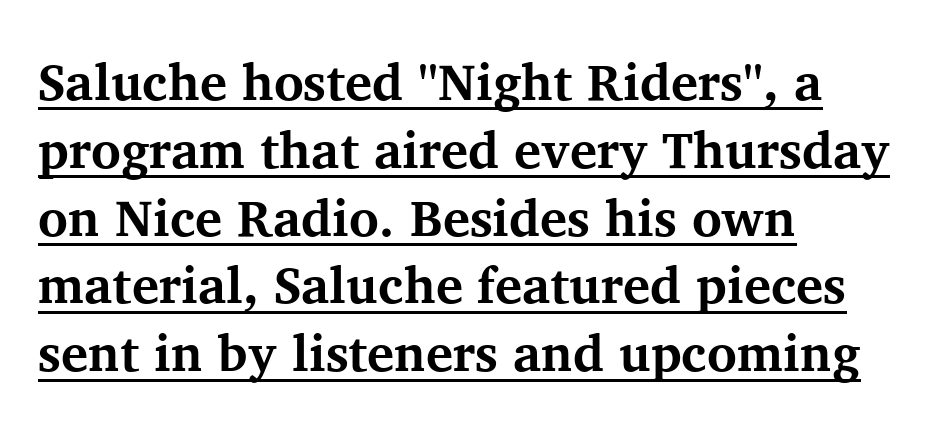
Every letter is thick-stroked: bold, no question. Whoever set this chose a conventional vertical rhythm. The lettering holds an erect, upright posture throughout. This sample has the flowing, uneven cadence of proportional lettering.
